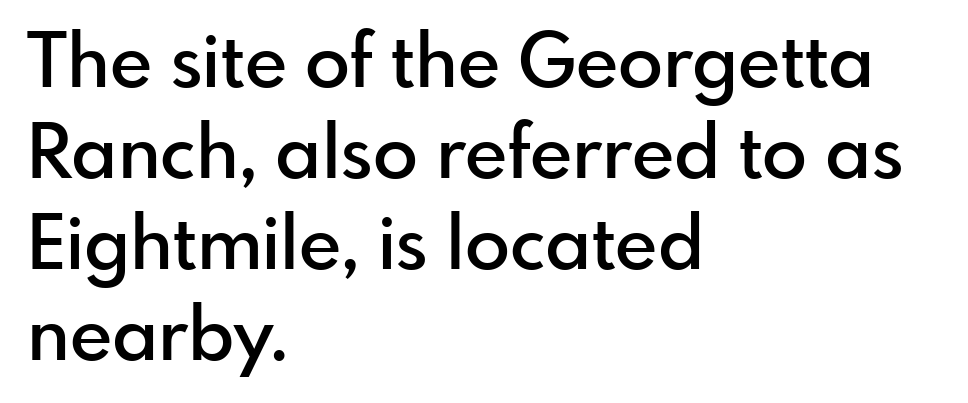
The letters advance in unequal steps, a hallmark of proportional type. Unlike a traditional serif, this face leaves its strokes unadorned. Check the space under the baseline: it is left empty. Slightly chunky letters — semibold, I'd say, not full bold. Layout note: lines flush left. The line texture is even and compact thanks to regular tracking.
